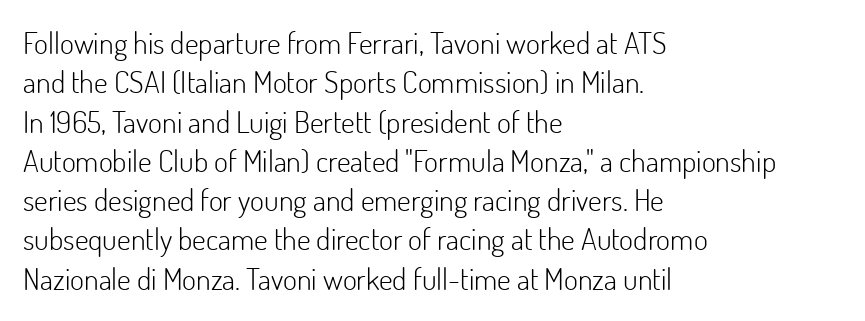
{"serif": "no", "italic": "no", "bold": "no", "weight": "light", "width": "normal", "stroke_contrast": "low", "x_height": "small", "monospaced": "no", "underline": "no", "align": "left", "line_spacing": "normal", "line_spacing_ratio": 1.31, "letter_spacing": "normal", "letter_spacing_em": 0.0, "glyph_px": 30}
